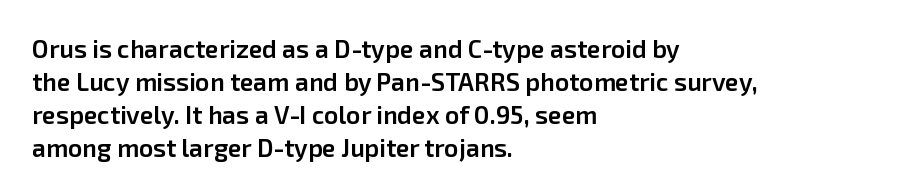
Is the letter spacing exaggerated? No — it looks like the ordinary default. The text block is weighted toward the left margin, trailing off unevenly rightward. Anything drawn beneath the words? Only blank space. The passage shown stacks its lines at a standard gap.
